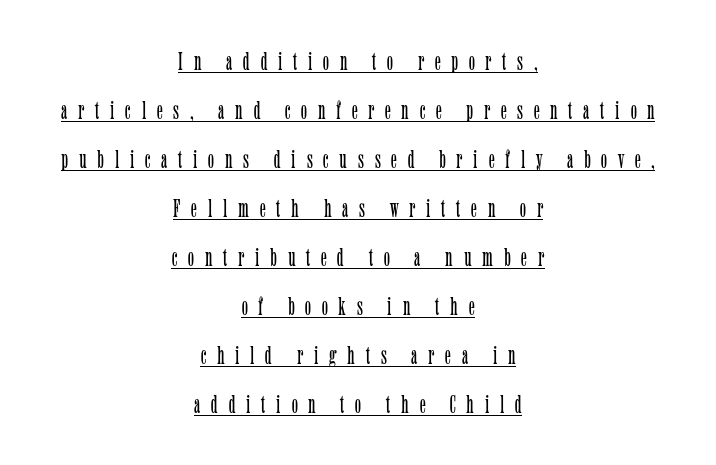
The lines are quadded center. Notice the wide empty band between every row — that's loose leading. The letterforms sit at book weight or below. Words appear elongated and porous because spacing is wide.
